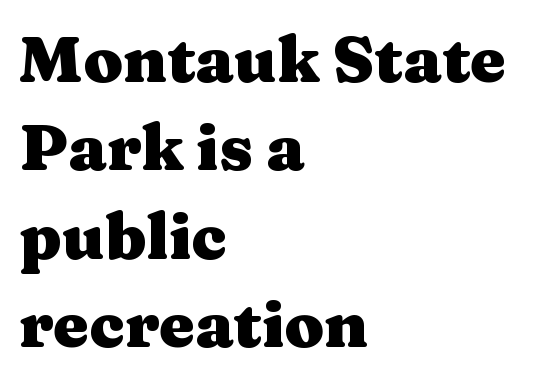
{"serif": "yes", "italic": "no", "bold": "yes", "weight": "heavy", "width": "wide", "stroke_contrast": "medium", "x_height": "medium", "monospaced": "no", "underline": "no", "align": "left", "line_spacing": "normal", "line_spacing_ratio": 1.38, "letter_spacing": "normal", "letter_spacing_em": 0.0, "glyph_px": 64}
